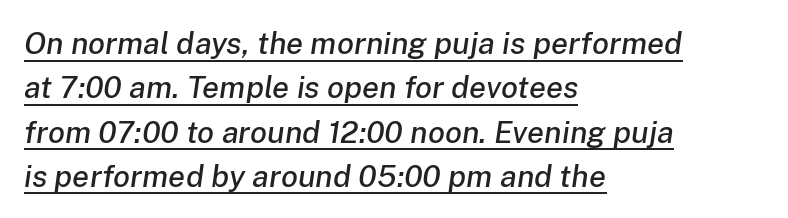
Line spacing here is normal. A typesetter would mark this as italic. The paragraph shown leans on its left margin. The gaps between neighbouring characters are ordinary and unremarkable.
